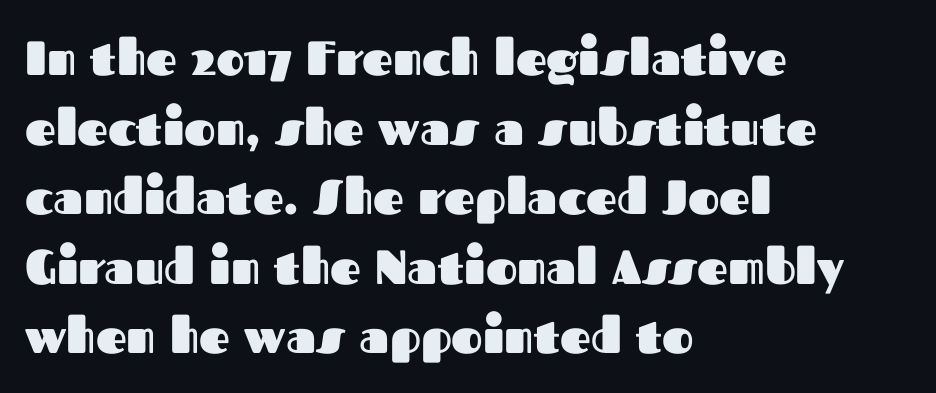
Q: Is the text bold? A: Yes.
Q: Is the text italic (slanted)? A: No, it is upright.
Q: Is the typeface a serif or a sans-serif typeface? A: Sans-serif.
Q: Is the text underlined? A: No.
Q: How is the paragraph aligned? A: Left-aligned.
Q: Is the spacing between letters normal or unusually wide? A: Normal.
Q: Is the spacing between lines tight, normal or loose? A: Normal.
Q: Width (condensed, normal, or wide)? A: Normal.
Q: Stroke contrast? A: Medium.
Q: x-height? A: Medium.
Q: Monospaced? A: No.
